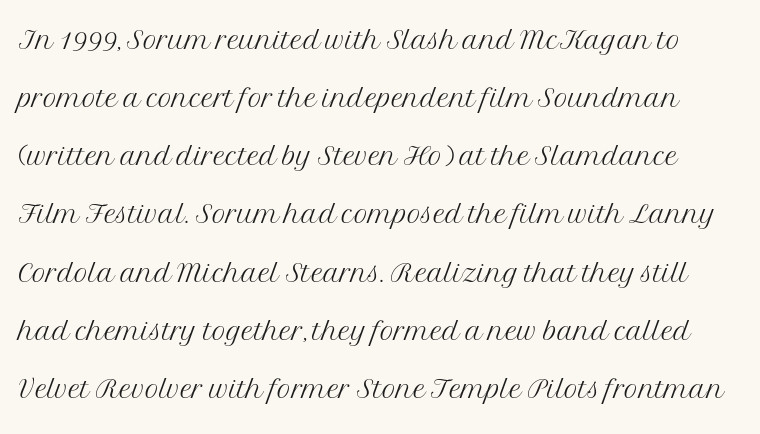
{"serif": "yes", "bold": "no", "weight": "light", "width": "normal", "stroke_contrast": "medium", "x_height": "medium", "monospaced": "no", "underline": "no", "line_spacing": "normal", "line_spacing_ratio": 1.53, "letter_spacing": "normal", "letter_spacing_em": 0.0, "glyph_px": 38}
